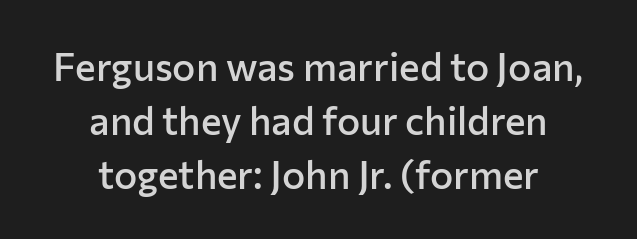
{"serif": "no", "italic": "no", "bold": "semi", "weight": "semibold", "width": "normal", "stroke_contrast": "low", "x_height": "medium", "monospaced": "no", "underline": "no", "align": "center", "line_spacing": "normal", "line_spacing_ratio": 1.38, "letter_spacing": "normal", "letter_spacing_em": 0.0, "glyph_px": 39}
